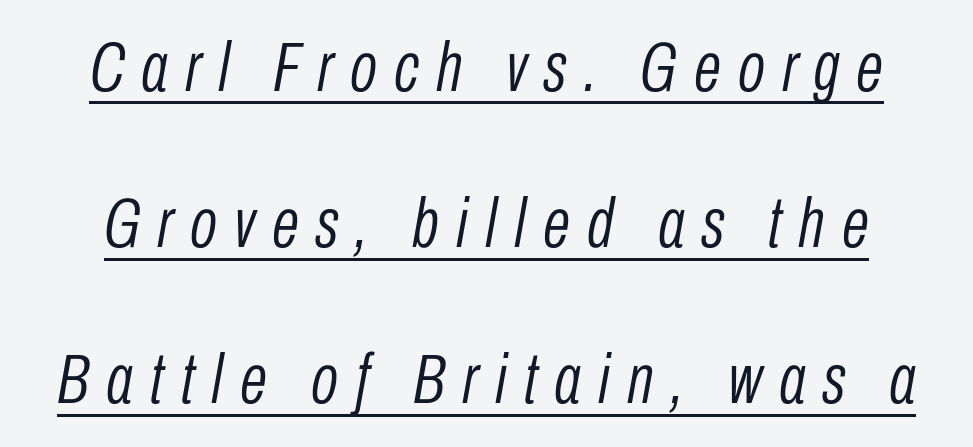
{"italic": "yes", "lean": "right", "slant_degrees": 10, "bold": "no", "weight": "light", "width": "condensed", "stroke_contrast": "low", "x_height": "medium", "monospaced": "no", "underline": "yes", "line_spacing": "loose", "line_spacing_ratio": 2.2, "letter_spacing": "wide", "letter_spacing_em": 0.24, "glyph_px": 71}
